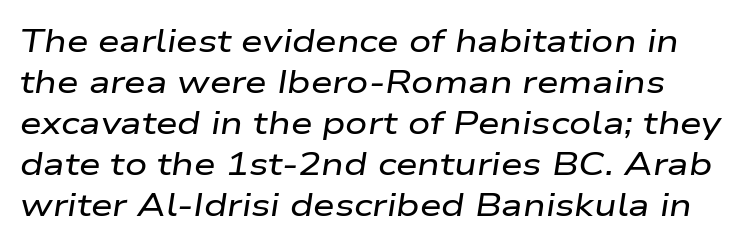
{"italic": "yes", "lean": "right", "slant_degrees": 9, "width": "wide", "stroke_contrast": "low", "x_height": "medium", "monospaced": "no", "underline": "no", "line_spacing": "normal", "line_spacing_ratio": 1.32, "letter_spacing": "normal", "letter_spacing_em": 0.0, "glyph_px": 31}
